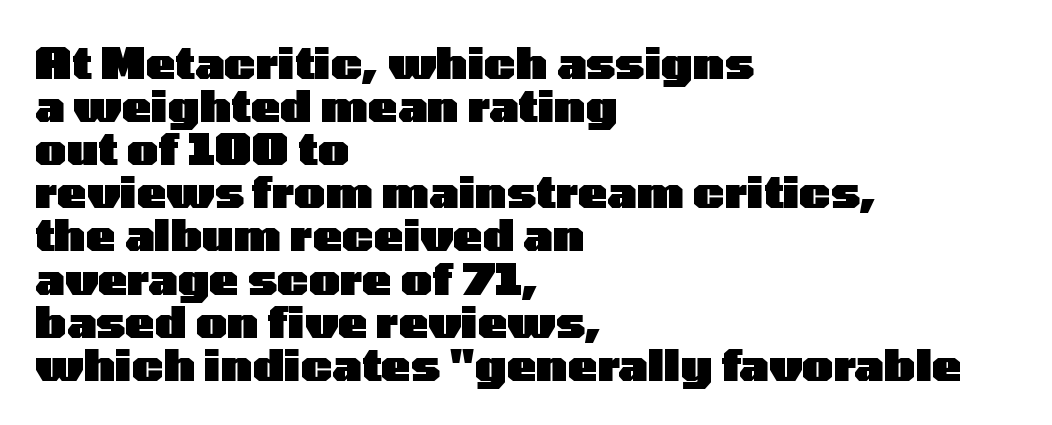
{"serif": "no", "italic": "no", "bold": "yes", "weight": "heavy", "width": "wide", "stroke_contrast": "low", "x_height": "medium", "monospaced": "no", "underline": "no", "align": "left", "line_spacing": "tight", "line_spacing_ratio": 0.98, "letter_spacing": "normal", "letter_spacing_em": 0.0, "glyph_px": 44}
